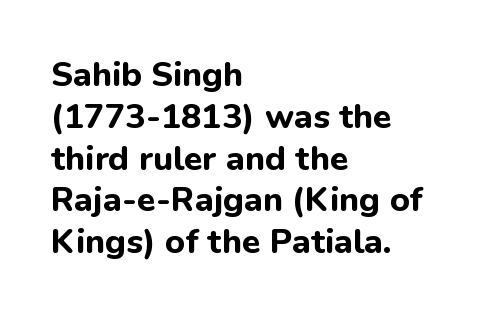
The image shows 34 px bold sans-serif type, upright; set left-aligned, line spacing 1.23x, normal letter spacing, not underlined; low stroke contrast and a medium x-height.
